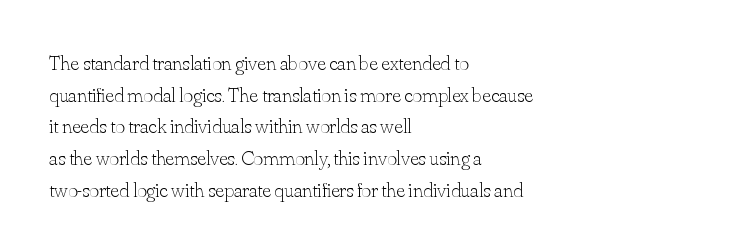
{"italic": "no", "bold": "no", "underline": "no", "align": "left", "line_spacing": "normal", "line_spacing_ratio": 1.51, "letter_spacing": "normal", "letter_spacing_em": 0.0, "glyph_px": 21}
